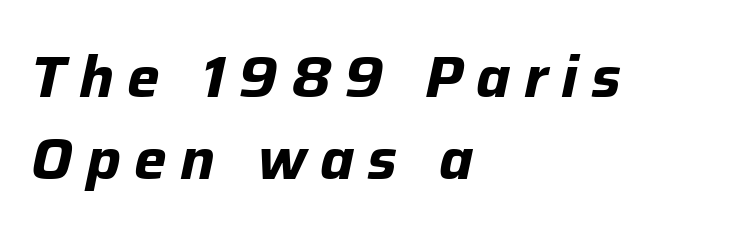
This is oblique type, the kind used for emphasis or titles. A dark, heavy texture on the line: the type is bold. Letters rest on an invisible, unmarked baseline. Looks like regular typesetting: each glyph gets only the width it needs. Notice how the passage keeps a crisp vertical edge on the left only. The vertical gap from one line to the next is medium.
